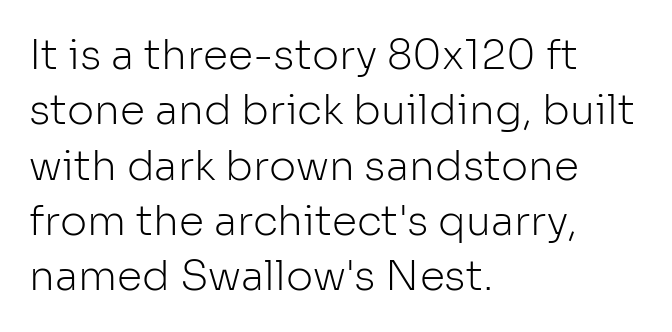
Quick note: underline off. This is not heavy type; no bold has been used. The axis of the letterforms is exactly vertical. A typesetter would label this face a sans.
